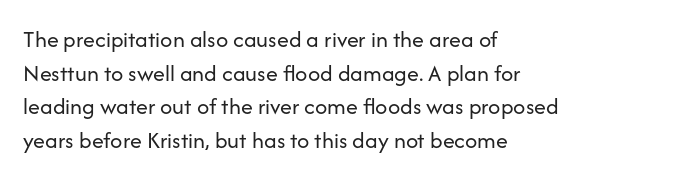
Does the copy run flush right? No — it runs flush left. Does extra space separate the letters? No, they use regular spacing. The letters look calm and open, with moderate or lighter stems. Beneath every word, the page is bare. Normally led — the rows are evenly, conventionally spaced.
